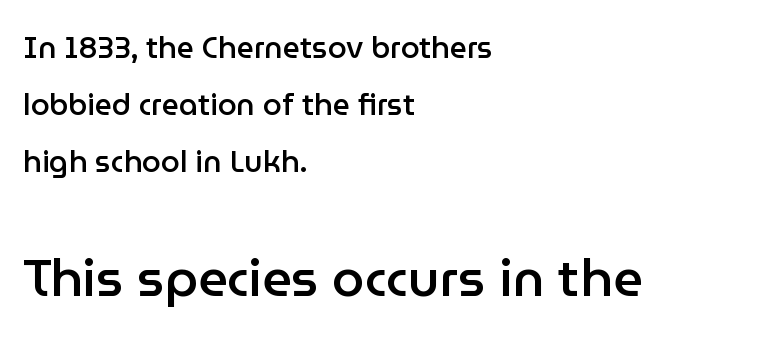
Descenders are the only things crossing below the line. Look at the bottom of the vertical strokes: they stop flat, with no serifs. Top chunk: small. Bottom chunk: large. Observe the ordinary spacing: letters are neighbours, not strangers.
